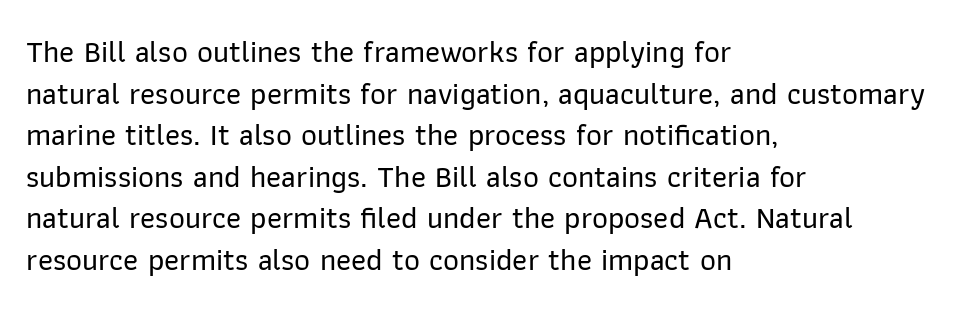
{"serif": "no", "italic": "no", "width": "normal", "stroke_contrast": "low", "x_height": "medium", "monospaced": "no", "underline": "no", "align": "left", "line_spacing": "normal", "line_spacing_ratio": 1.34, "letter_spacing": "normal", "letter_spacing_em": 0.0, "glyph_px": 31}
